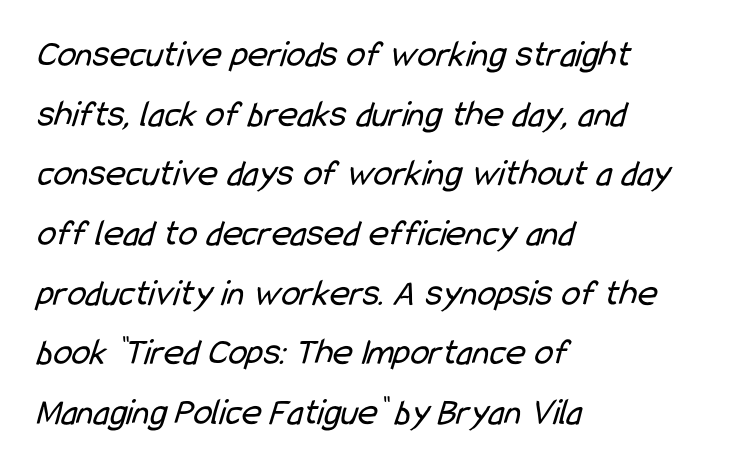
{"serif": "no", "bold": "no", "weight": "regular", "width": "condensed", "stroke_contrast": "low", "x_height": "medium", "monospaced": "no", "underline": "no", "align": "left", "line_spacing": "normal", "line_spacing_ratio": 1.57, "letter_spacing": "normal", "letter_spacing_em": 0.0, "glyph_px": 38}
